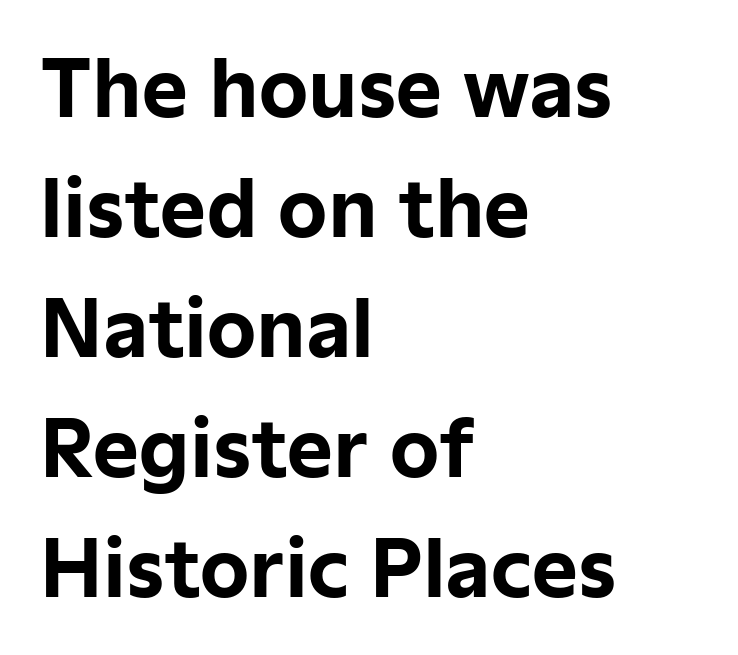
The image shows 78 px bold sans-serif type, upright; set left-aligned, normal line spacing (1.54x), normal letter spacing, not underlined; low stroke contrast and a medium x-height.
